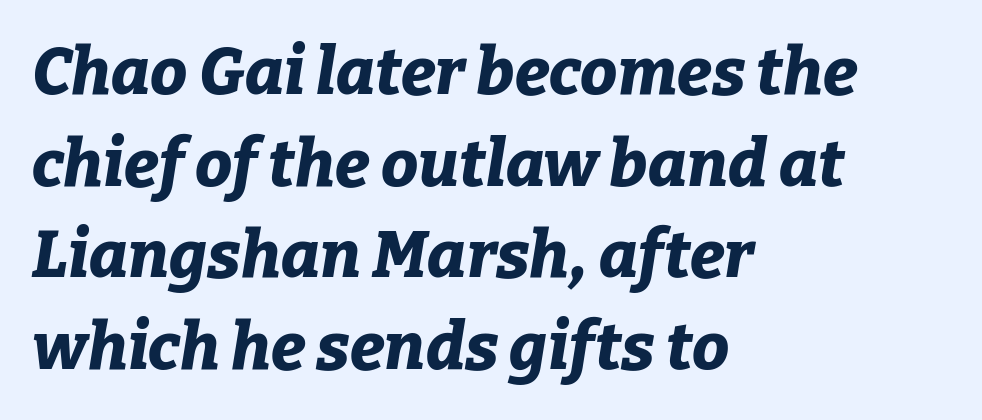
Leading matches the norm, producing a regular column. Plain, unruled lines of type. Yep, that's italic — everything's leaning. The horizontal fit of the characters is conventional and even. Alignment: flush left.
